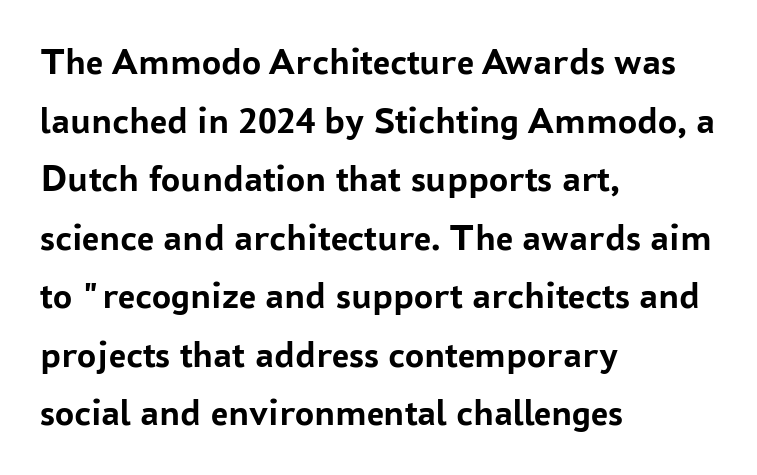
Summary of vertical rhythm: regular, with standard interline spacing. The glyphs are unaccompanied by any horizontal stroke below them. In terms of letterform style, serifs are entirely absent. Character widths vary here, with narrow letters taking less room than wide ones.
